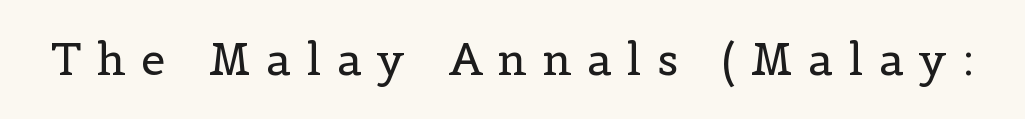
Q: Is the text bold? A: No.
Q: Is the text italic (slanted)? A: No, it is upright.
Q: Is the typeface a serif or a sans-serif typeface? A: Serif.
Q: Is the text underlined? A: No.
Q: Is the spacing between letters normal or unusually wide? A: Unusually wide.
Q: Width (condensed, normal, or wide)? A: Normal.
Q: x-height? A: Medium.
Q: Monospaced? A: No.
